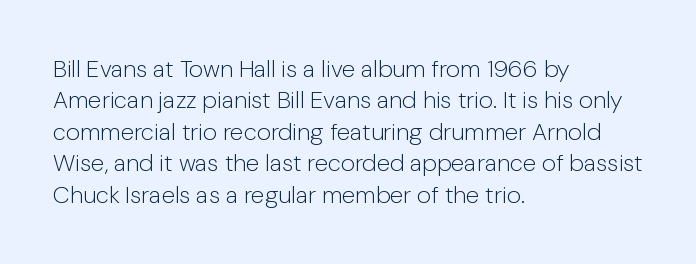
{"italic": "no", "bold": "no", "underline": "no", "align": "left", "line_spacing": "normal", "line_spacing_ratio": 1.31, "letter_spacing": "normal", "letter_spacing_em": 0.0, "glyph_px": 24}
